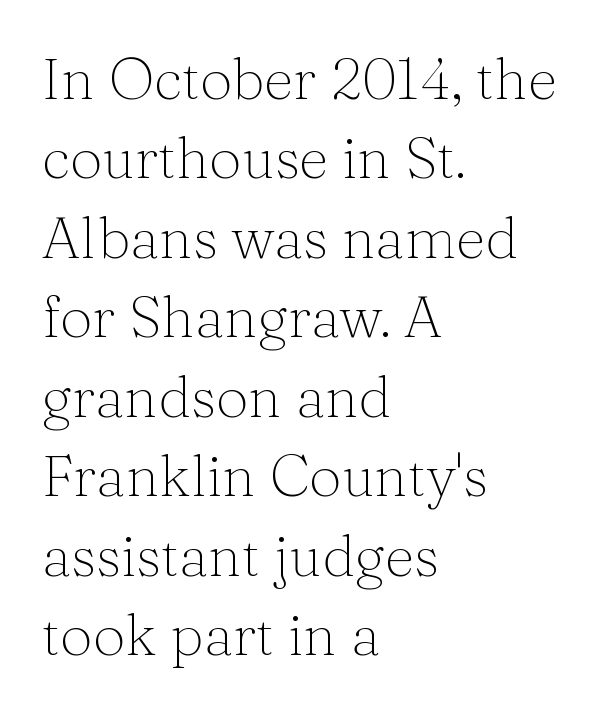
Stroke thickness stays within the range of a standard reading face or lighter. The ragged edge is on the right, which tells us the setting is flush left. Honestly, the letter spacing is just normal — you wouldn't notice it. Any mark beneath the type? The region is blank. The designer left line spacing at the default. Type style note: has serifs.
